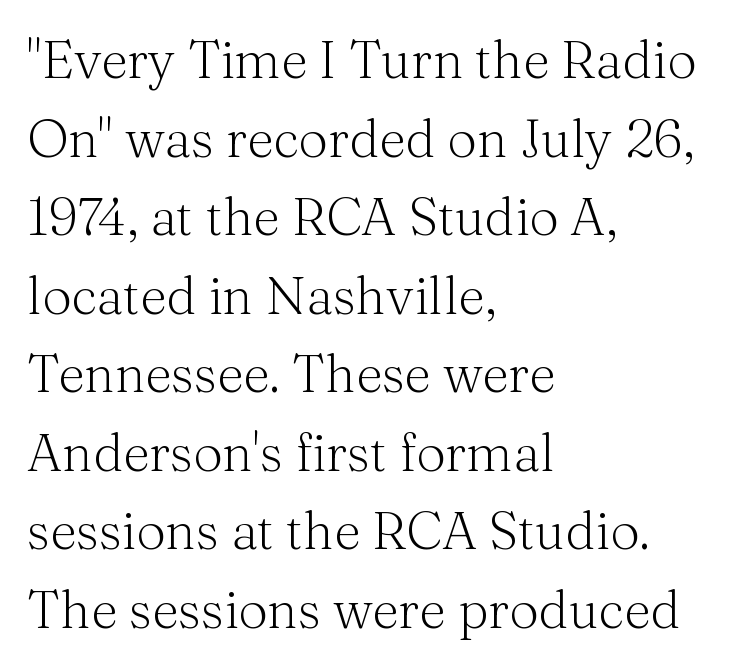
The image shows 52 px light serif type, upright; set left-aligned, normal line spacing (1.51x), normal letter spacing, not underlined; medium stroke contrast and a medium x-height.
